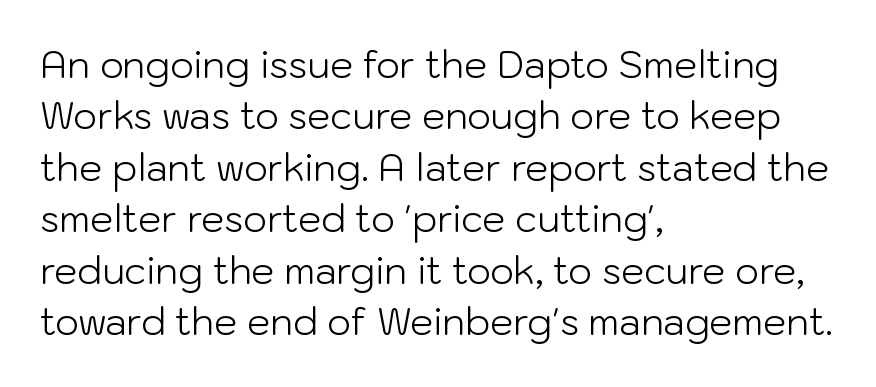
{"serif": "no", "italic": "no", "bold": "no", "weight": "light", "width": "normal", "stroke_contrast": "low", "x_height": "medium", "monospaced": "no", "underline": "no", "align": "left", "line_spacing": "normal", "line_spacing_ratio": 1.39, "letter_spacing": "normal", "letter_spacing_em": 0.0, "glyph_px": 37}
